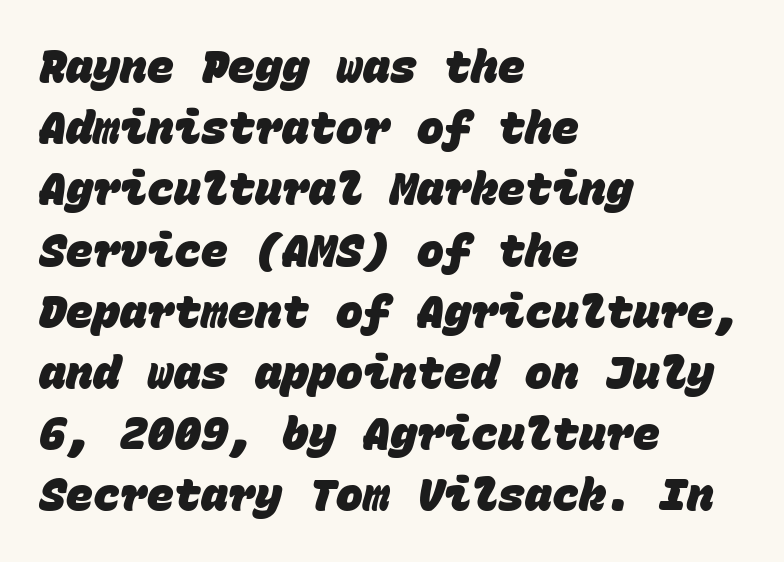
The image shows 45 px heavy sans-serif type, monospaced; set left-aligned, normal line spacing (1.36x), normal letter spacing, not underlined; low stroke contrast and a large x-height.
